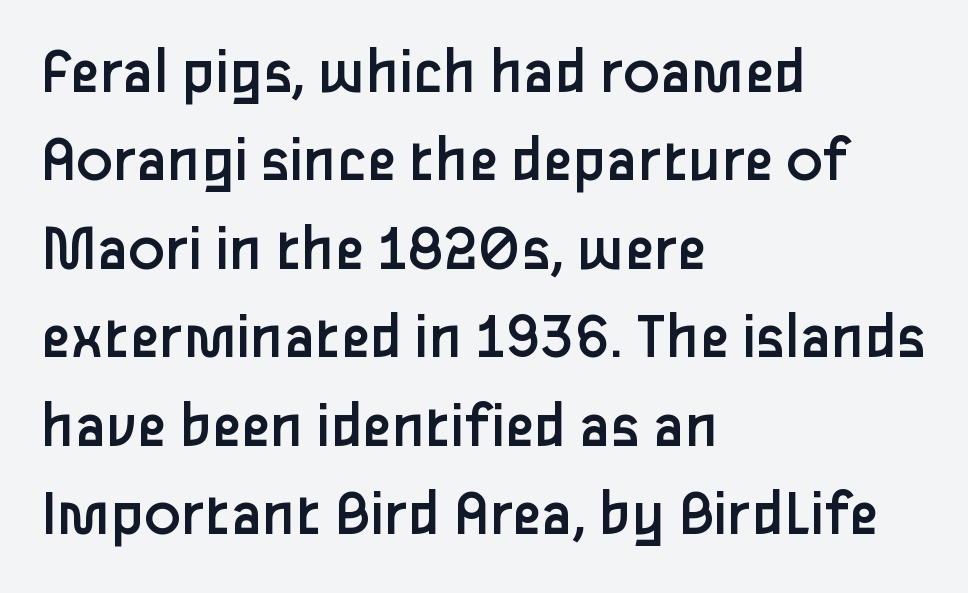
The image shows 67 px regular-weight sans-serif type, upright; set left-aligned, normal line spacing (1.32x), normal letter spacing, not underlined; low stroke contrast and a medium x-height.
